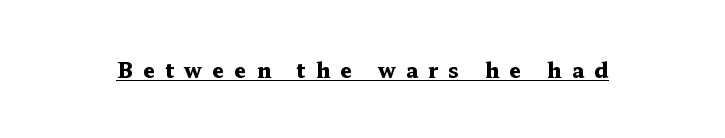
Display-style spreading of the glyphs; the letterfit is very open. The font is running at its bold setting. Check the space under the baseline: a stroke is drawn there. The lettering holds an erect, upright posture throughout.
